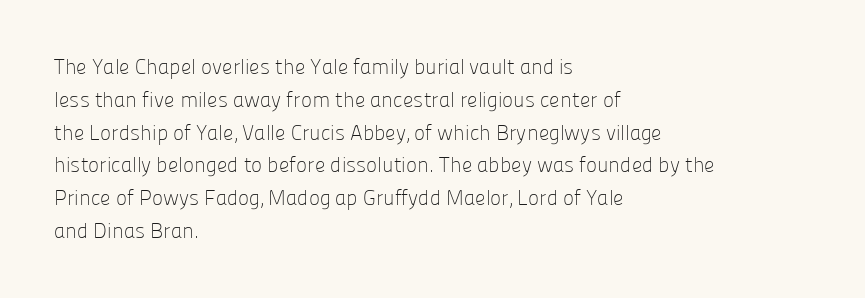
{"italic": "no", "bold": "no", "underline": "no", "align": "left", "line_spacing": "normal", "line_spacing_ratio": 1.56, "letter_spacing": "normal", "letter_spacing_em": 0.0, "glyph_px": 21}
